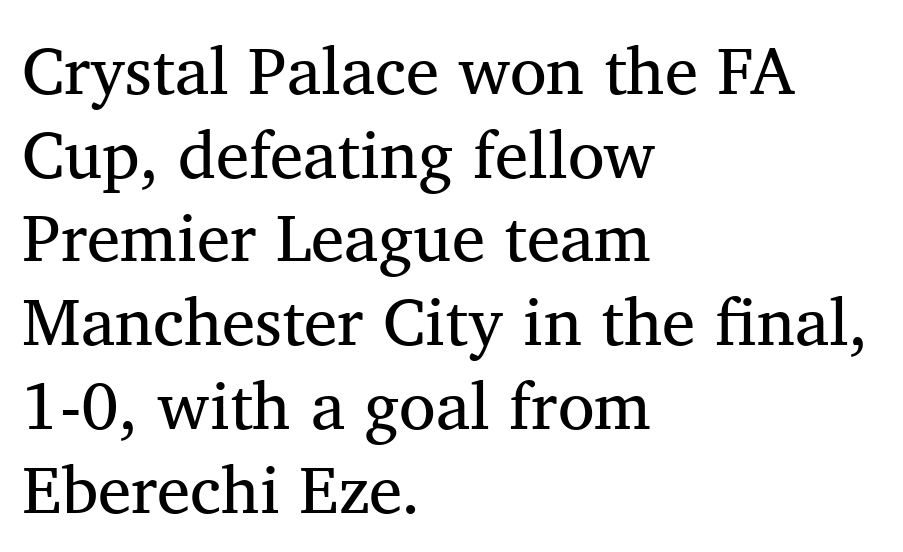
Q: Is the text bold? A: No.
Q: Is the text italic (slanted)? A: No, it is upright.
Q: Is the typeface a serif or a sans-serif typeface? A: Serif.
Q: Is the text underlined? A: No.
Q: How is the paragraph aligned? A: Left-aligned.
Q: Is the spacing between letters normal or unusually wide? A: Normal.
Q: Is the spacing between lines tight, normal or loose? A: Normal.
Q: Width (condensed, normal, or wide)? A: Normal.
Q: Stroke contrast? A: Medium.
Q: x-height? A: Medium.
Q: Monospaced? A: No.
